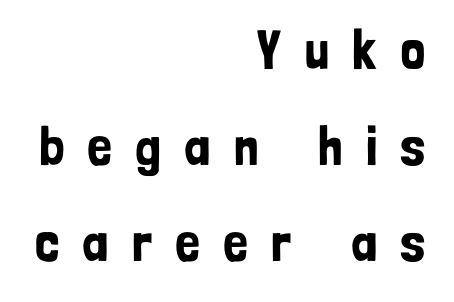
{"serif": "no", "italic": "no", "width": "condensed", "stroke_contrast": "low", "x_height": "medium", "monospaced": "no", "underline": "no", "align": "right", "line_spacing_ratio": 1.75, "letter_spacing": "wide", "letter_spacing_em": 0.42, "glyph_px": 55}
